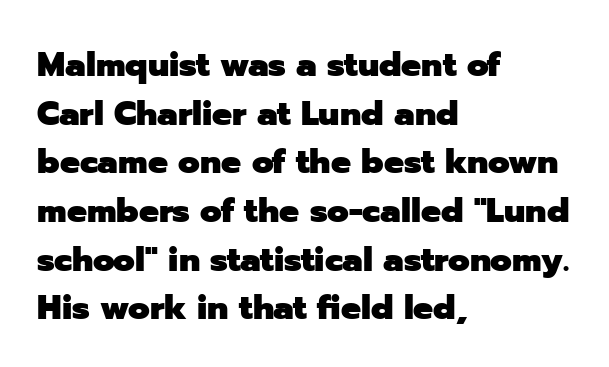
The image shows 35 px heavy sans-serif type, upright; set left-aligned, normal line spacing (1.39x), normal letter spacing, not underlined; low stroke contrast and a medium x-height.
